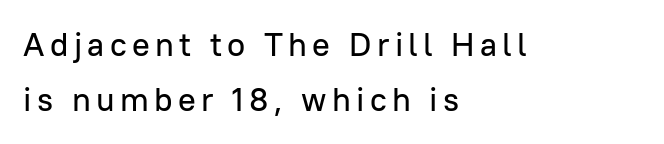
{"serif": "no", "italic": "no", "width": "normal", "stroke_contrast": "low", "x_height": "medium", "monospaced": "no", "underline": "no", "align": "left", "line_spacing": "normal", "line_spacing_ratio": 1.68, "glyph_px": 33}
